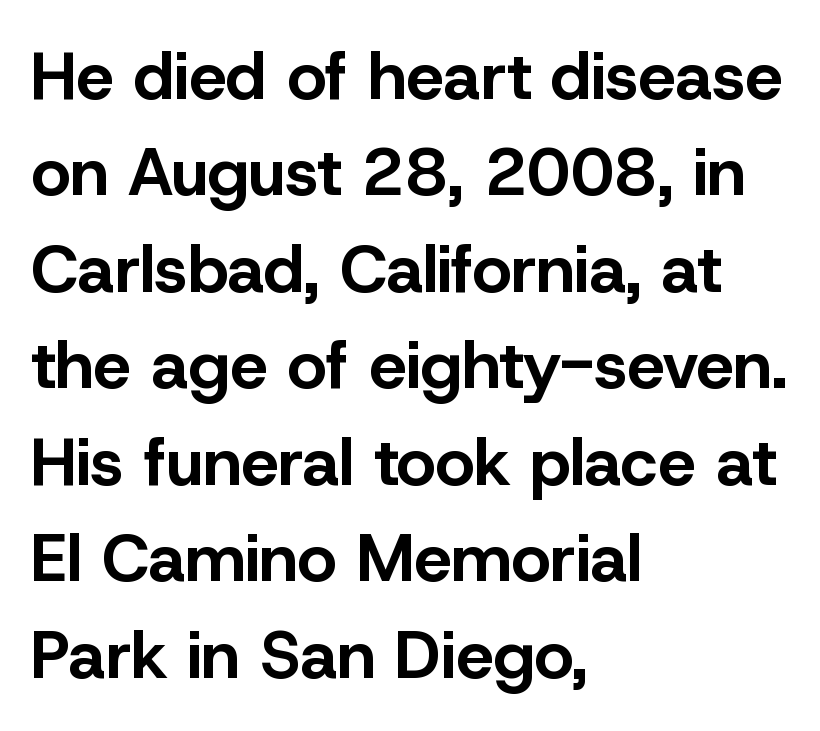
Q: Is the text bold? A: Yes.
Q: Is the text italic (slanted)? A: No, it is upright.
Q: Is the typeface a serif or a sans-serif typeface? A: Sans-serif.
Q: Is the text underlined? A: No.
Q: How is the paragraph aligned? A: Left-aligned.
Q: Is the spacing between letters normal or unusually wide? A: Normal.
Q: Is the spacing between lines tight, normal or loose? A: Normal.
Q: Width (condensed, normal, or wide)? A: Normal.
Q: Stroke contrast? A: Low.
Q: x-height? A: Medium.
Q: Monospaced? A: No.
